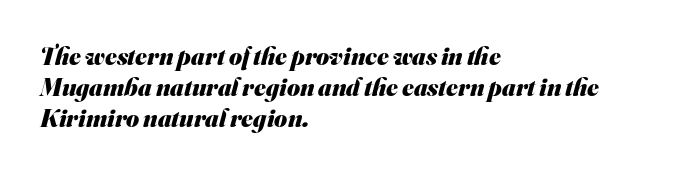
Q: Is the text bold? A: Yes.
Q: Is the text underlined? A: No.
Q: How is the paragraph aligned? A: Left-aligned.
Q: Is the spacing between letters normal or unusually wide? A: Normal.
